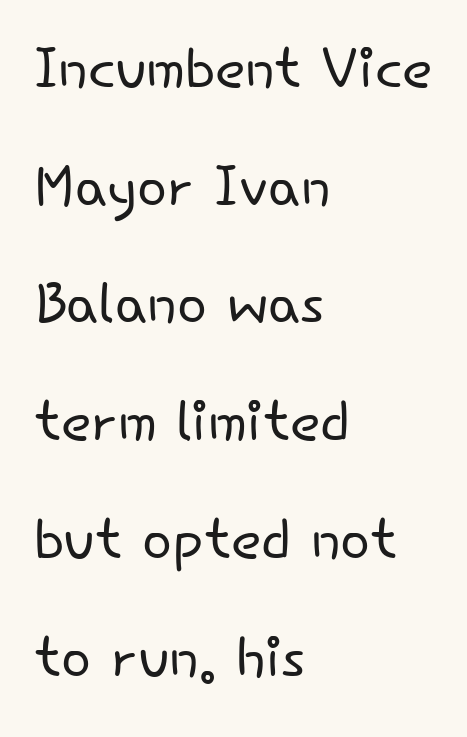
Vertical spacing — default. Anything drawn beneath the words? Only blank space. Do the letters lean? They stand straight. Is this a fixed-width face? No — the glyphs have proportional, varying widths.
